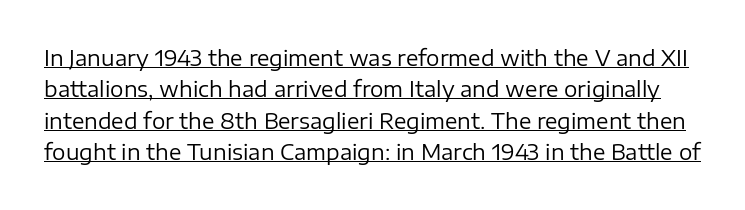
Default kerning and tracking; the words read as compact shapes. Vertical spacing — default. The lettering is marked with a stroke running underneath it. Do the letters lean? They stand straight. Is the stroke heavy? The answer is a plain regular-or-lighter.
